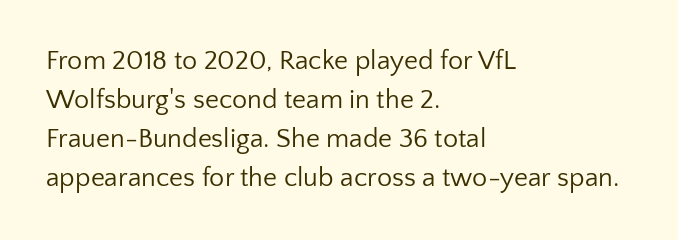
Q: Is the text bold? A: No.
Q: Is the text italic (slanted)? A: No, it is upright.
Q: Is the text underlined? A: No.
Q: How is the paragraph aligned? A: Left-aligned.
Q: Is the spacing between letters normal or unusually wide? A: Normal.
Q: Is the spacing between lines tight, normal or loose? A: Normal.
